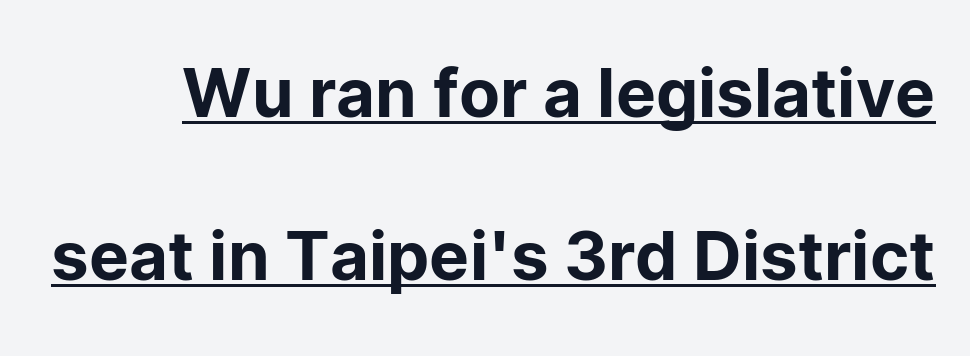
{"serif": "no", "italic": "no", "width": "normal", "stroke_contrast": "low", "x_height": "medium", "monospaced": "no", "underline": "yes", "line_spacing": "loose", "line_spacing_ratio": 2.44, "letter_spacing": "normal", "letter_spacing_em": 0.0, "glyph_px": 67}
